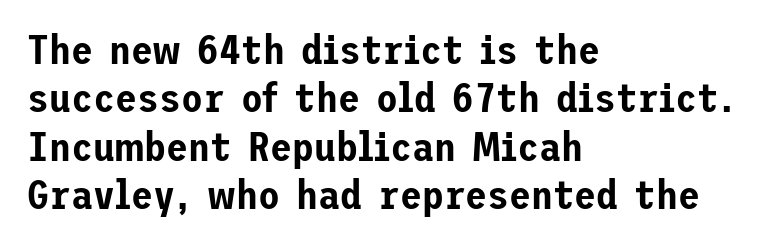
The type is set solid horizontally, with unmodified tracking. Unmarked baselines from the first word to the last. In terms of letterform style, serifs are entirely absent. The paragraph has a hard left edge and a soft right edge. Posture: straight, roman, zero tilt.
